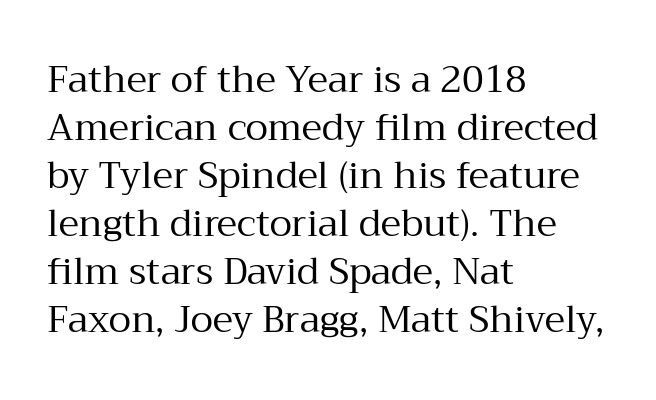
{"serif": "yes", "italic": "no", "bold": "no", "weight": "regular", "width": "normal", "stroke_contrast": "medium", "x_height": "medium", "monospaced": "no", "underline": "no", "align": "left", "line_spacing": "normal", "line_spacing_ratio": 1.3, "letter_spacing": "normal", "letter_spacing_em": 0.0, "glyph_px": 37}
